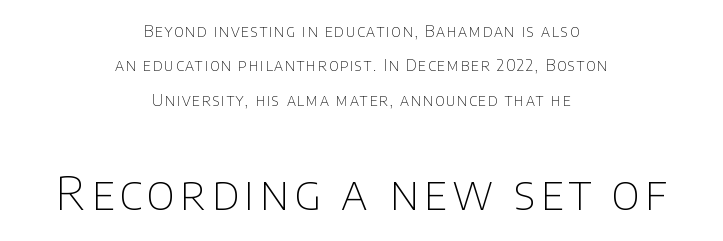
The image shows 47 px thin sans-serif type, upright; set centered, loose line spacing (2.15x), not underlined; the second (bottom) block is 2.94x larger; low stroke contrast and a large x-height.
